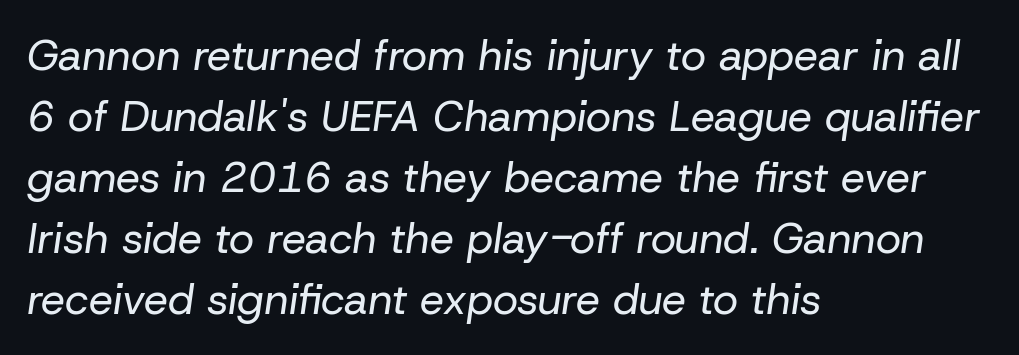
Rendered with sloped, italic letterforms. Descenders are the only things crossing below the line. Stroke mass is kept to a normal reading level or below. Characters follow at the spacing the type designer built in.
